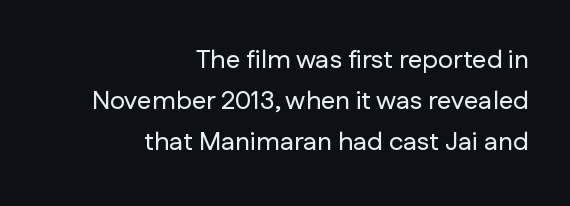
The image shows 26 px text type, upright; set right-aligned, normal line spacing (1.58x), normal letter spacing, not underlined.
